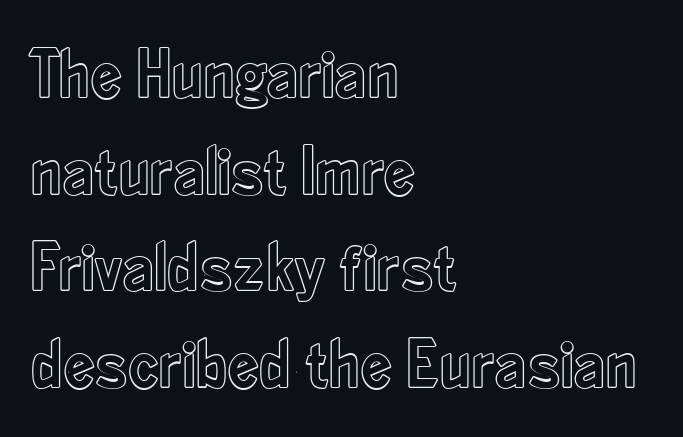
Q: Is the text italic (slanted)? A: No, it is upright.
Q: Is the text underlined? A: No.
Q: How is the paragraph aligned? A: Left-aligned.
Q: Is the spacing between letters normal or unusually wide? A: Normal.
Q: Is the spacing between lines tight, normal or loose? A: Normal.
Q: Width (condensed, normal, or wide)? A: Condensed.
Q: x-height? A: Small.
Q: Monospaced? A: No.
